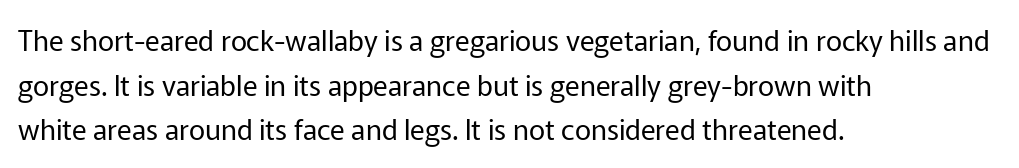
{"serif": "no", "italic": "no", "bold": "no", "weight": "regular", "width": "normal", "stroke_contrast": "low", "x_height": "medium", "monospaced": "no", "underline": "no", "align": "left", "line_spacing": "normal", "line_spacing_ratio": 1.59, "letter_spacing": "normal", "letter_spacing_em": 0.0, "glyph_px": 28}
